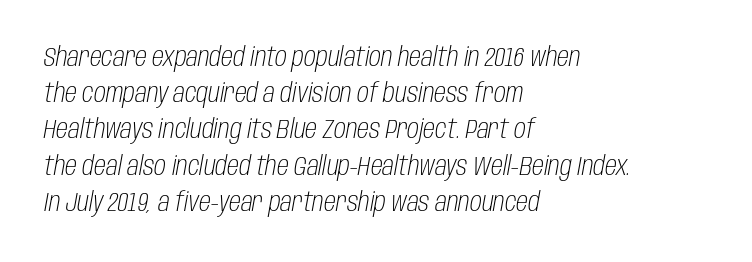
Q: Is the text bold? A: No.
Q: Is the text italic (slanted)? A: Yes, it leans right by about 10 degrees.
Q: Is the text underlined? A: No.
Q: How is the paragraph aligned? A: Left-aligned.
Q: Is the spacing between letters normal or unusually wide? A: Normal.
Q: Is the spacing between lines tight, normal or loose? A: Normal.
